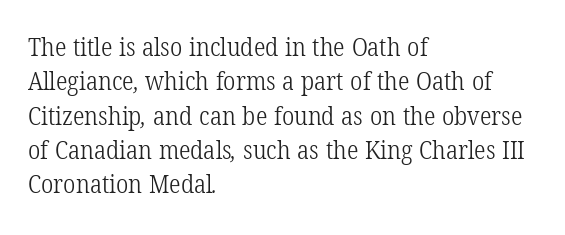
Q: Is the text bold? A: No.
Q: Is the text underlined? A: No.
Q: How is the paragraph aligned? A: Left-aligned.
Q: Is the spacing between letters normal or unusually wide? A: Normal.
Q: Is the spacing between lines tight, normal or loose? A: Normal.
